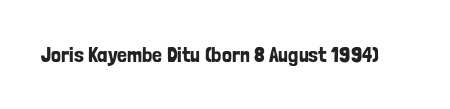
Tall strokes in this sample are plumb rather than angled. Short note: letters normally spaced. Lines of text with bare space underneath.
